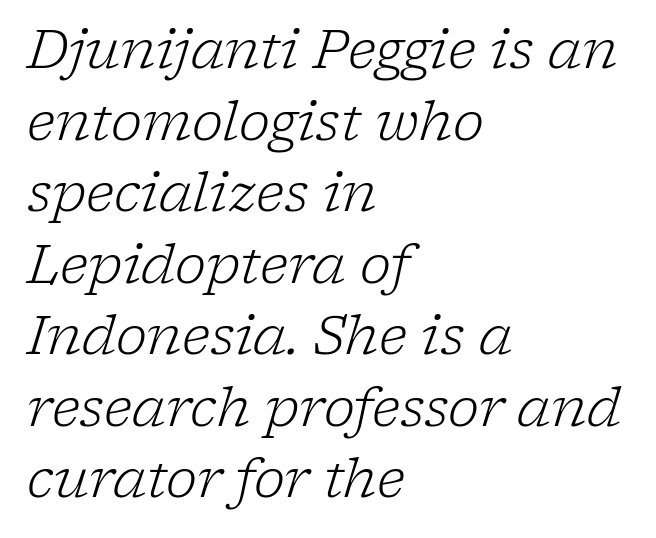
{"serif": "yes", "italic": "yes", "lean": "right", "slant_degrees": 17, "bold": "no", "weight": "light", "width": "normal", "stroke_contrast": "low", "x_height": "medium", "monospaced": "no", "underline": "no", "align": "left", "line_spacing": "normal", "line_spacing_ratio": 1.35, "letter_spacing": "normal", "letter_spacing_em": 0.0, "glyph_px": 53}
